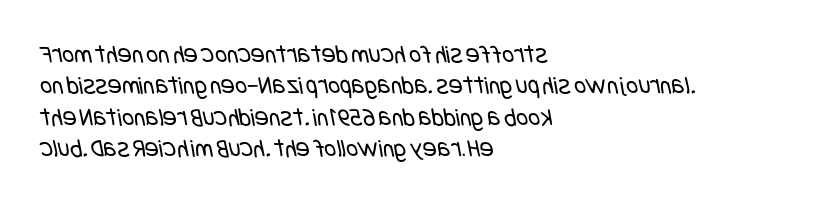
The image shows 26 px text type; set left-aligned, line spacing 1.21x, normal letter spacing, not underlined.
